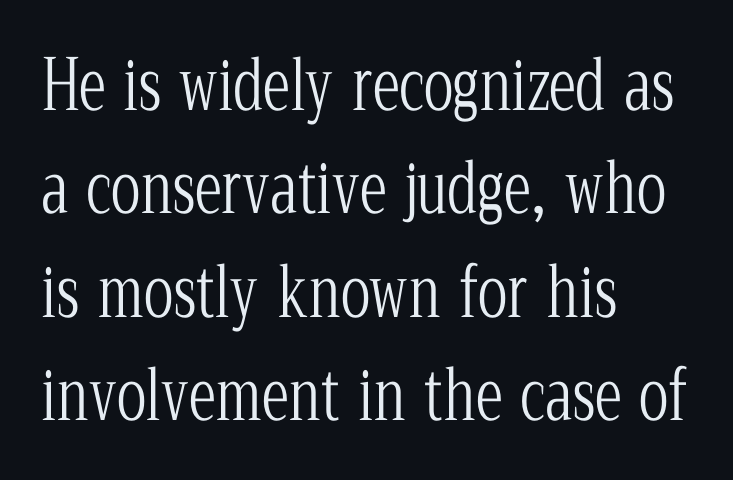
The image shows 69 px light, condensed serif type, upright; set left-aligned, normal line spacing (1.5x), normal letter spacing, not underlined; low stroke contrast and a medium x-height.
